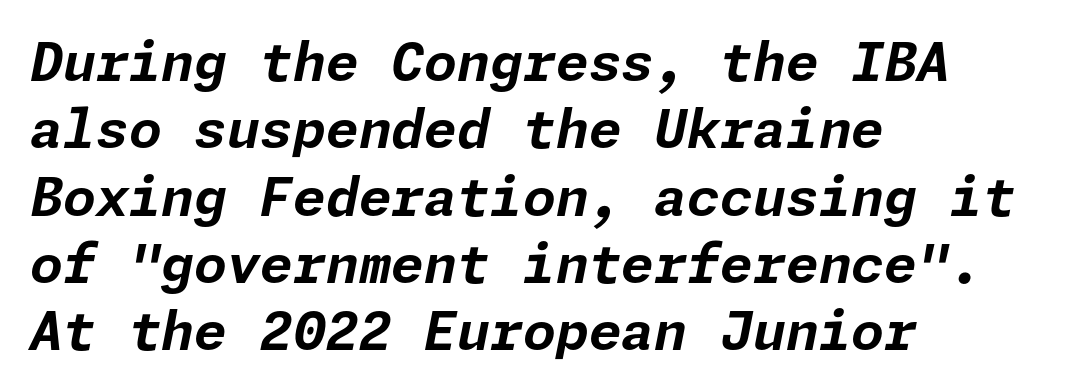
Q: Is the text bold? A: Yes.
Q: Is the text italic (slanted)? A: Yes, it leans right by about 11 degrees.
Q: Is the text underlined? A: No.
Q: How is the paragraph aligned? A: Left-aligned.
Q: Is the spacing between letters normal or unusually wide? A: Normal.
Q: Is the spacing between lines tight, normal or loose? A: Normal.
Q: Width (condensed, normal, or wide)? A: Normal.
Q: Stroke contrast? A: Low.
Q: x-height? A: Medium.
